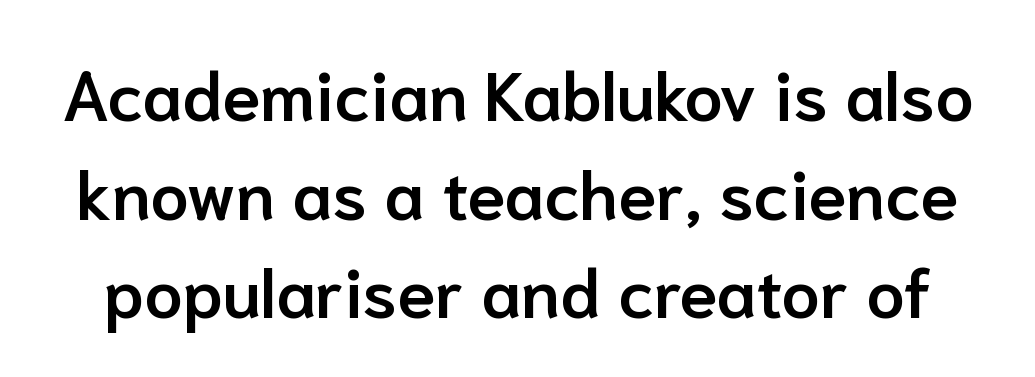
Q: Is the text bold? A: Semi-bold.
Q: Is the text italic (slanted)? A: No, it is upright.
Q: Is the typeface a serif or a sans-serif typeface? A: Sans-serif.
Q: Is the text underlined? A: No.
Q: Is the spacing between letters normal or unusually wide? A: Normal.
Q: Is the spacing between lines tight, normal or loose? A: Normal.
Q: Width (condensed, normal, or wide)? A: Normal.
Q: Stroke contrast? A: Low.
Q: x-height? A: Medium.
Q: Monospaced? A: No.
